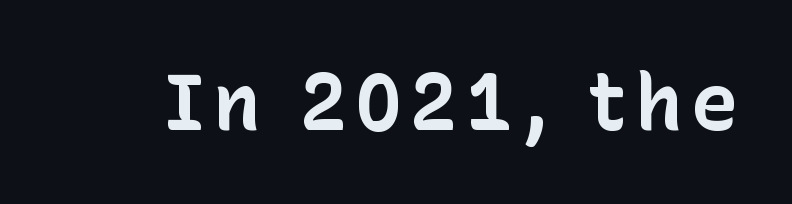
{"serif": "no", "italic": "no", "bold": "yes", "weight": "bold", "width": "normal", "stroke_contrast": "low", "x_height": "medium", "monospaced": "no", "underline": "no", "glyph_px": 79}
